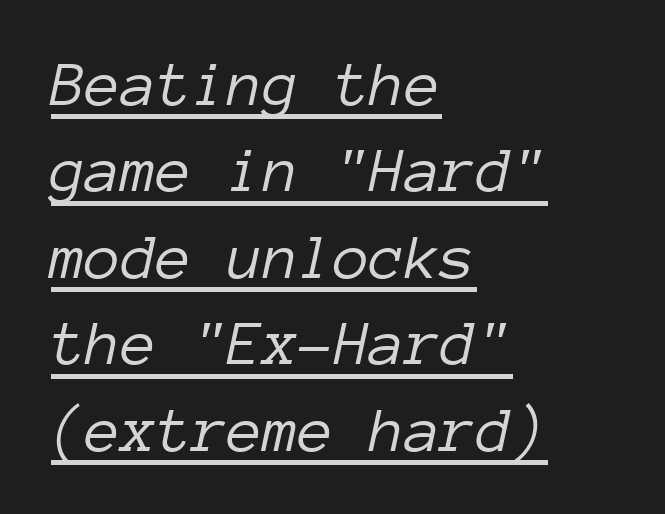
Q: Is the text bold? A: No.
Q: Is the text italic (slanted)? A: Yes, it leans right by about 12 degrees.
Q: Is the text underlined? A: Yes.
Q: How is the paragraph aligned? A: Left-aligned.
Q: Is the spacing between letters normal or unusually wide? A: Normal.
Q: Is the spacing between lines tight, normal or loose? A: Normal.
Q: Width (condensed, normal, or wide)? A: Normal.
Q: Stroke contrast? A: Low.
Q: x-height? A: Medium.
Q: Monospaced? A: Yes.
